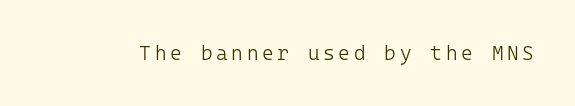
The image shows 20 px text type, upright; set not underlined.
